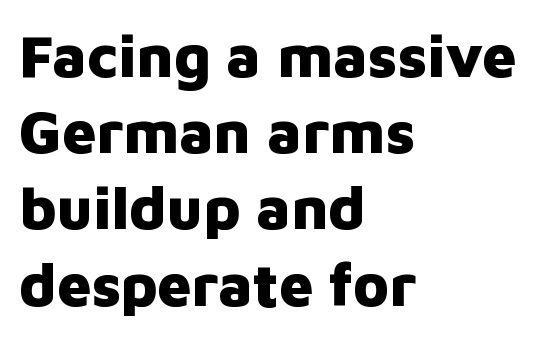
The image shows 60 px heavy sans-serif type, upright; set left-aligned, normal line spacing (1.27x), normal letter spacing, not underlined; low stroke contrast and a medium x-height.
